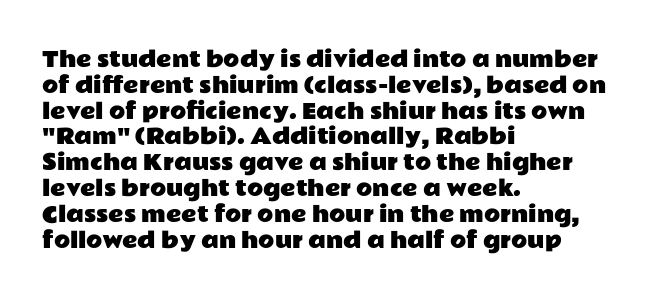
The image shows 21 px text type, upright; set left-aligned, line spacing 1.23x, normal letter spacing, not underlined.
